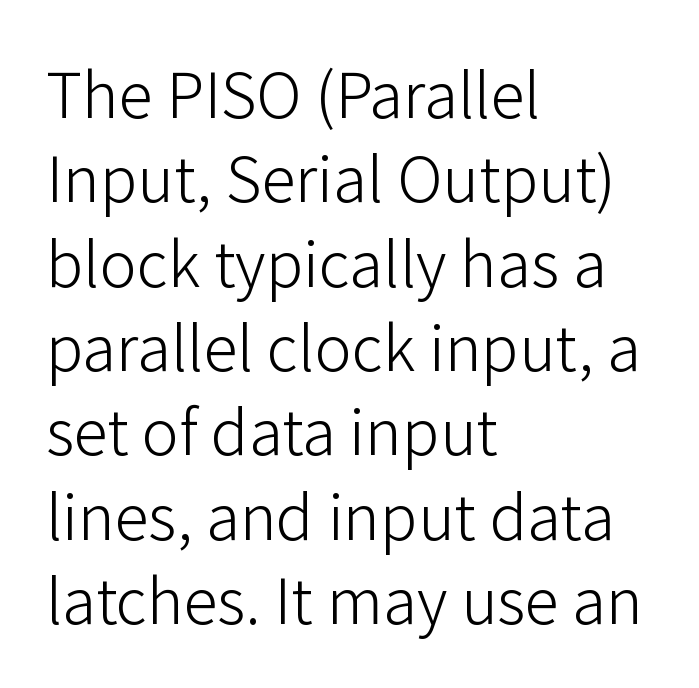
{"serif": "no", "italic": "no", "bold": "no", "weight": "light", "width": "normal", "stroke_contrast": "low", "x_height": "medium", "monospaced": "no", "underline": "no", "align": "left", "line_spacing": "normal", "line_spacing_ratio": 1.36, "letter_spacing": "normal", "letter_spacing_em": 0.0, "glyph_px": 62}
